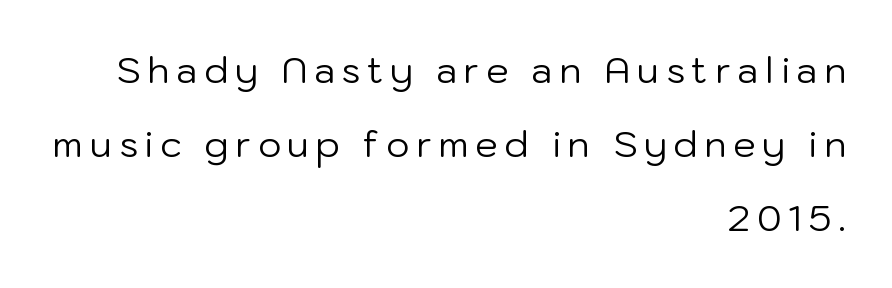
{"serif": "no", "italic": "no", "bold": "no", "weight": "regular", "width": "normal", "stroke_contrast": "low", "x_height": "medium", "monospaced": "no", "underline": "no", "align": "right", "line_spacing": "loose", "line_spacing_ratio": 2.06, "glyph_px": 36}
